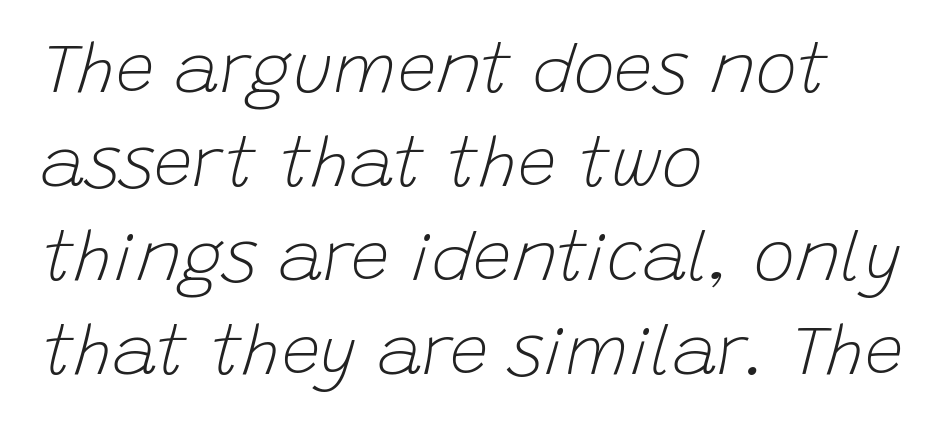
Whoever set this chose a conventional vertical rhythm. The foot of each line stays bare and open. Typeset ragged right — the left edge is the straight one. Note the varied advance widths — an 'i' is clearly narrower than an 'm'. The characters are drawn with everyday or finer stroke widths. Tall strokes in this sample are angled rather than plumb.
